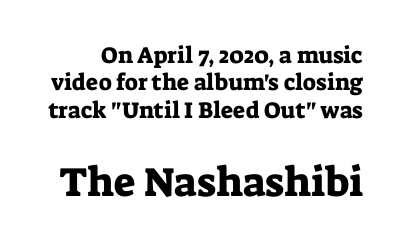
{"serif": "yes", "italic": "no", "width": "normal", "stroke_contrast": "low", "x_height": "medium", "monospaced": "no", "underline": "no", "line_spacing_ratio": 1.19, "letter_spacing": "normal", "letter_spacing_em": 0.0, "larger_block": "second", "size_ratio": 1.78, "glyph_px": 41}
